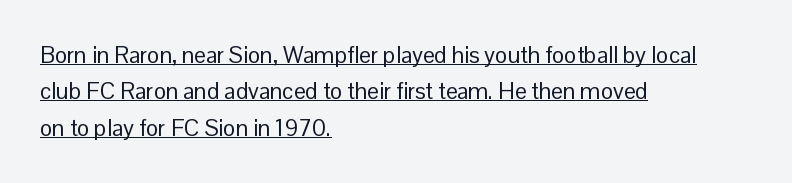
A baseline rule has been typeset under these characters. One-word summary of the alignment: left. The type is set solid horizontally, with unmodified tracking. Evenly set lines give the paragraph a standard silhouette. This reads as an unemphasized weight, regular at the heaviest.
